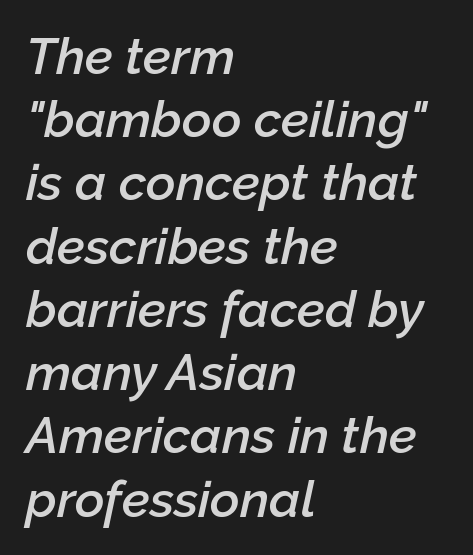
The image shows 51 px semibold type, italic (leaning right); set left-aligned, line spacing 1.24x, normal letter spacing, not underlined; low stroke contrast and a medium x-height.
